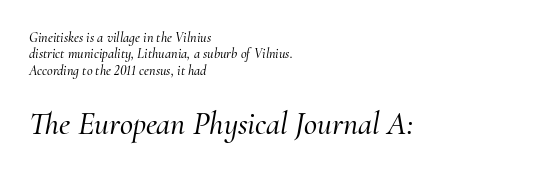
Q: Is the text italic (slanted)? A: Yes, it leans right by about 10 degrees.
Q: Is the typeface a serif or a sans-serif typeface? A: Serif.
Q: Is the text underlined? A: No.
Q: How is the paragraph aligned? A: Left-aligned.
Q: Is the spacing between letters normal or unusually wide? A: Normal.
Q: Which block of text is set in a larger size, the first (top) or the second (bottom)? A: The second (bottom) one.
Q: Width (condensed, normal, or wide)? A: Normal.
Q: Stroke contrast? A: Medium.
Q: x-height? A: Small.
Q: Monospaced? A: No.
